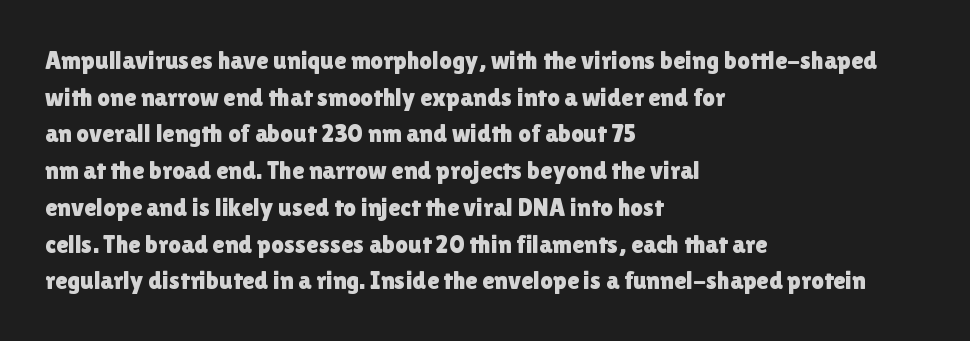
The letters stand straight up with perfectly vertical stems. The tracking reads as untouched default to a designer's eye. Vertical spacing — default. All the whitespace from short lines collects on the right. Bare-footed words on every line.
